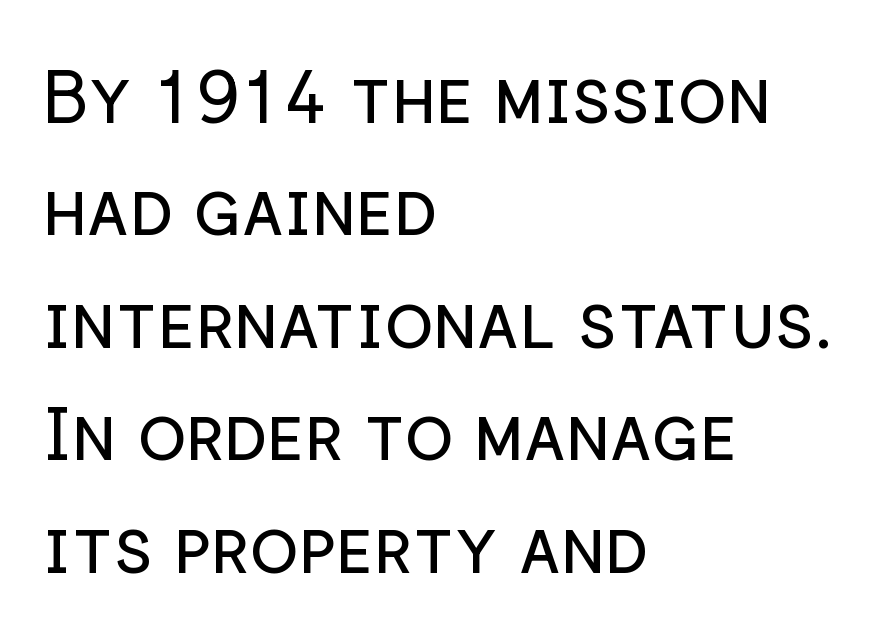
Classification — sans serif. Every stem runs plumb, perpendicular to the baseline. Whoever set this chose a conventional vertical rhythm. A typesetter would call this proportional, since set widths differ per character.
